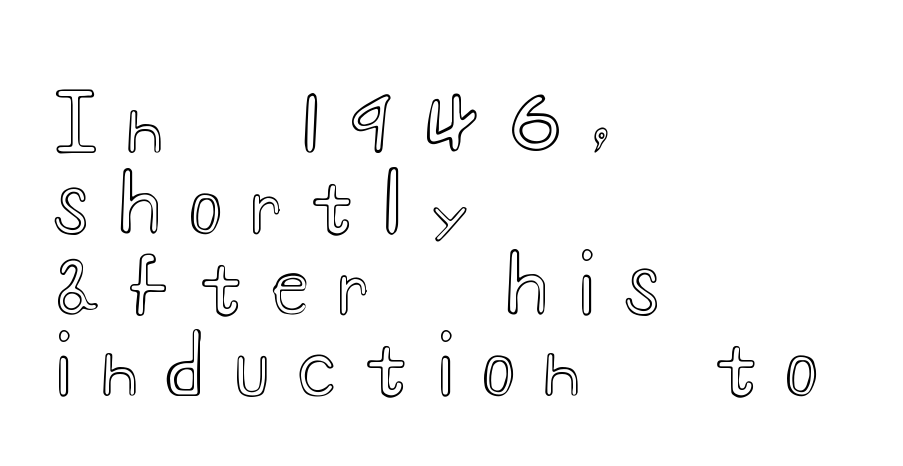
The image shows 78 px wide type, upright; set left-aligned, tight line spacing (1.04x), unusually wide letter spacing (+0.37 em), not underlined; a small x-height.
